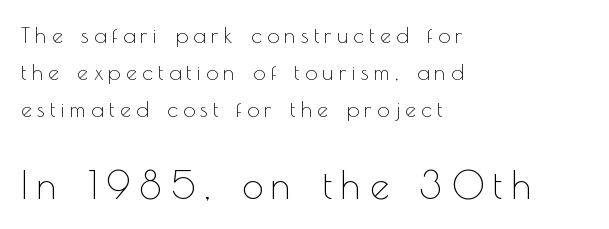
The image shows 38 px thin sans-serif type, upright; set left-aligned, normal line spacing (1.68x), unusually wide letter spacing (+0.24 em), not underlined; the second (bottom) block is 1.73x larger; a small x-height.
